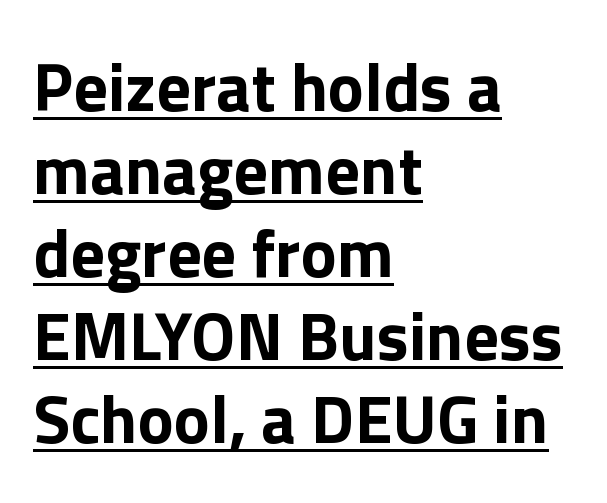
{"serif": "no", "italic": "no", "bold": "yes", "weight": "bold", "width": "normal", "x_height": "medium", "monospaced": "no", "underline": "yes", "align": "left", "line_spacing_ratio": 1.22, "letter_spacing": "normal", "letter_spacing_em": 0.0, "glyph_px": 68}
